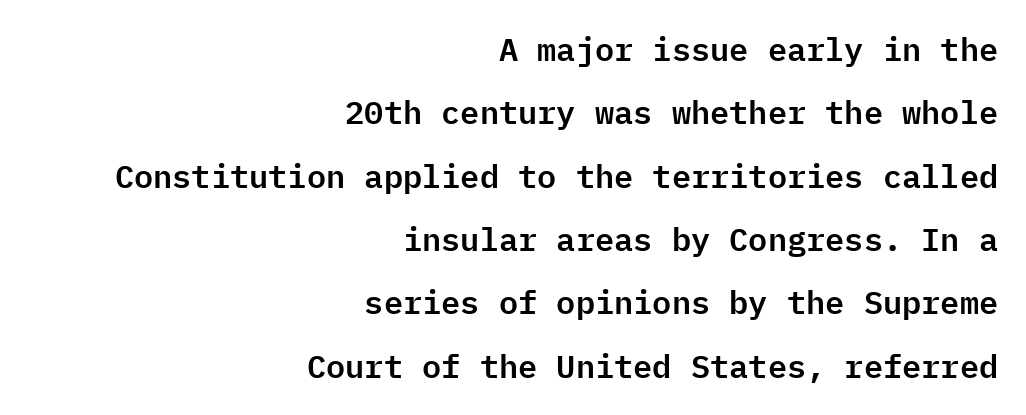
The image shows 32 px sans-serif type, upright, monospaced; set right-aligned, loose line spacing (1.98x), normal letter spacing, not underlined; low stroke contrast and a medium x-height.
